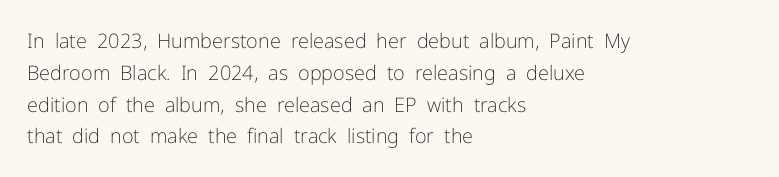
The image shows 20 px text type, upright; set left-aligned, normal line spacing (1.59x), normal letter spacing, not underlined.
